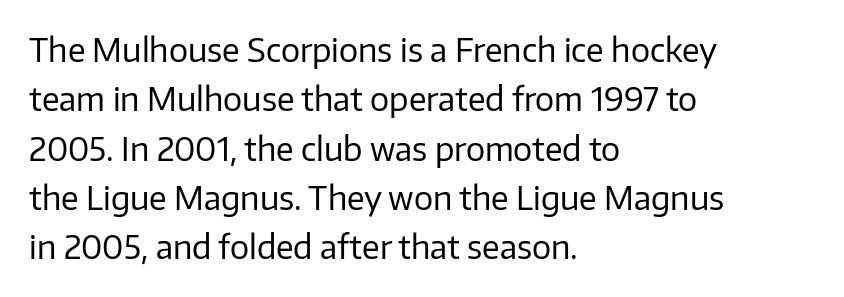
The image shows 32 px regular-weight sans-serif type, upright; set left-aligned, normal line spacing (1.54x), normal letter spacing, not underlined; low stroke contrast and a medium x-height.
